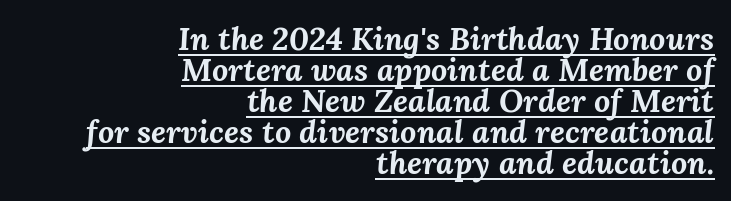
Italic: yes, the glyphs are oblique. A typesetter would call this zero additional tracking. One-word summary of the alignment: right. Does the leading feel generous? Not at all — it's pinched. Notice how a bar underscores the lettering throughout. The passage shown is typed in a proportional face where columns would drift.
